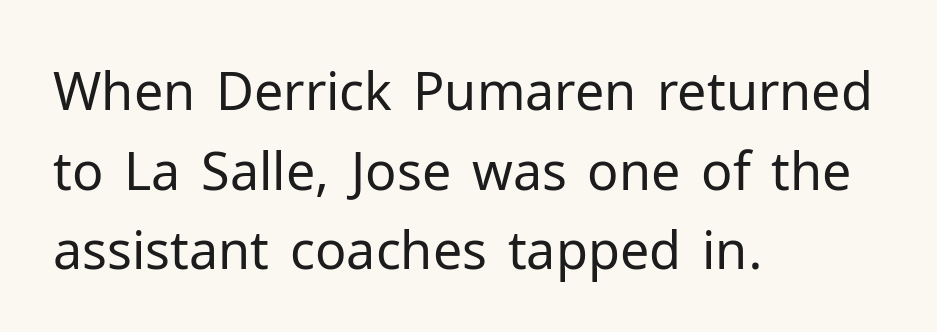
Q: Is the text bold? A: No.
Q: Is the text italic (slanted)? A: No, it is upright.
Q: Is the typeface a serif or a sans-serif typeface? A: Sans-serif.
Q: Is the text underlined? A: No.
Q: How is the paragraph aligned? A: Left-aligned.
Q: Is the spacing between letters normal or unusually wide? A: Normal.
Q: Is the spacing between lines tight, normal or loose? A: Normal.
Q: Width (condensed, normal, or wide)? A: Normal.
Q: Stroke contrast? A: Low.
Q: x-height? A: Medium.
Q: Monospaced? A: No.
